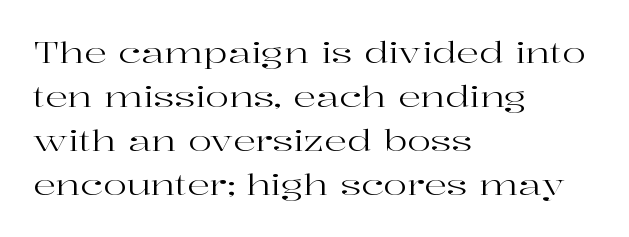
Q: Is the text bold? A: No.
Q: Is the text italic (slanted)? A: No, it is upright.
Q: Is the typeface a serif or a sans-serif typeface? A: Serif.
Q: Is the text underlined? A: No.
Q: How is the paragraph aligned? A: Left-aligned.
Q: Is the spacing between letters normal or unusually wide? A: Normal.
Q: Is the spacing between lines tight, normal or loose? A: Normal.
Q: Width (condensed, normal, or wide)? A: Wide.
Q: Stroke contrast? A: High.
Q: x-height? A: Medium.
Q: Monospaced? A: No.
